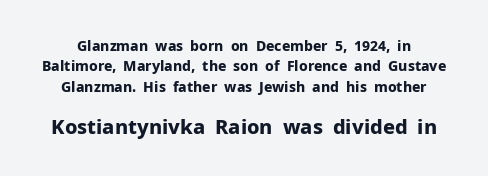
Rows of type keep a routine distance in the vertical direction. Block two is the big one; block one sits smaller above it. You can tell it's not italic because the verticals are truly vertical. A clean baseline with only descenders dipping below it. This is heavy type, rendered in bold.
